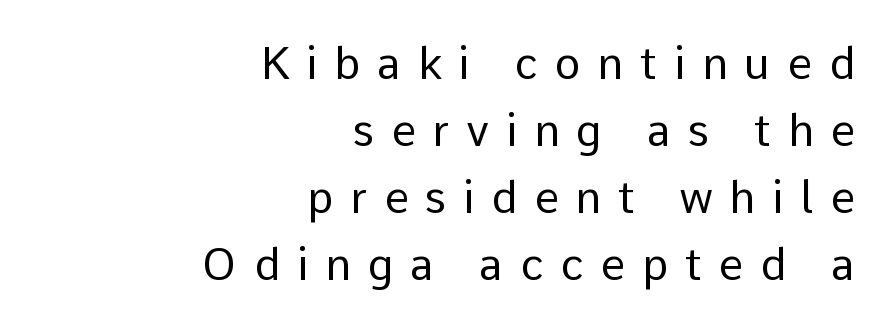
Q: Is the text bold? A: No.
Q: Is the text italic (slanted)? A: No, it is upright.
Q: Is the typeface a serif or a sans-serif typeface? A: Sans-serif.
Q: Is the text underlined? A: No.
Q: How is the paragraph aligned? A: Right-aligned.
Q: Is the spacing between letters normal or unusually wide? A: Unusually wide.
Q: Is the spacing between lines tight, normal or loose? A: Normal.
Q: Width (condensed, normal, or wide)? A: Normal.
Q: Stroke contrast? A: Low.
Q: x-height? A: Medium.
Q: Monospaced? A: No.
